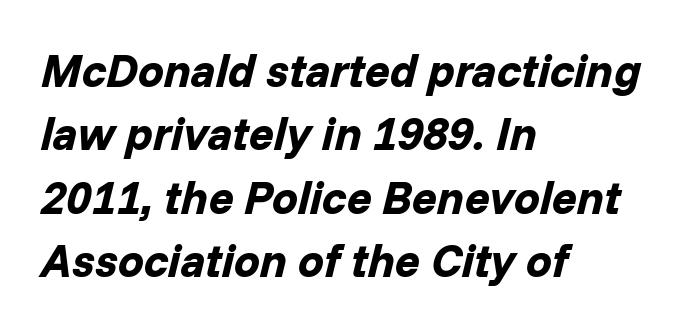
The image shows 46 px bold type, italic (leaning right); set left-aligned, normal line spacing (1.38x), normal letter spacing, not underlined; low stroke contrast and a medium x-height.
